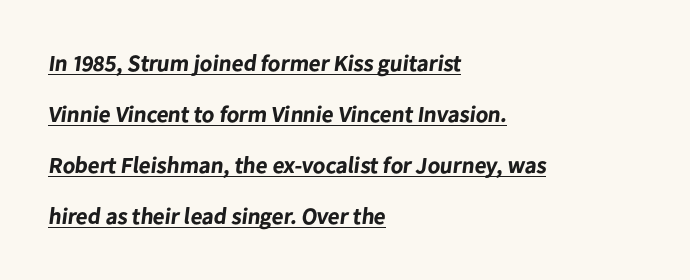
The image shows 23 px bold type; set left-aligned, loose line spacing (2.22x), normal letter spacing, underlined.
